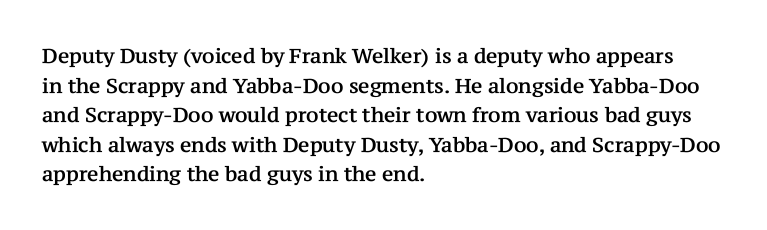
The words here are not underlined. Compared with typical paragraphs, the rows here are spaced about the same. Leftover space on each line is placed entirely after the last word. Students, note that the glyphs here touch the page at normal intervals. Italic: no, the glyphs are upright roman.
